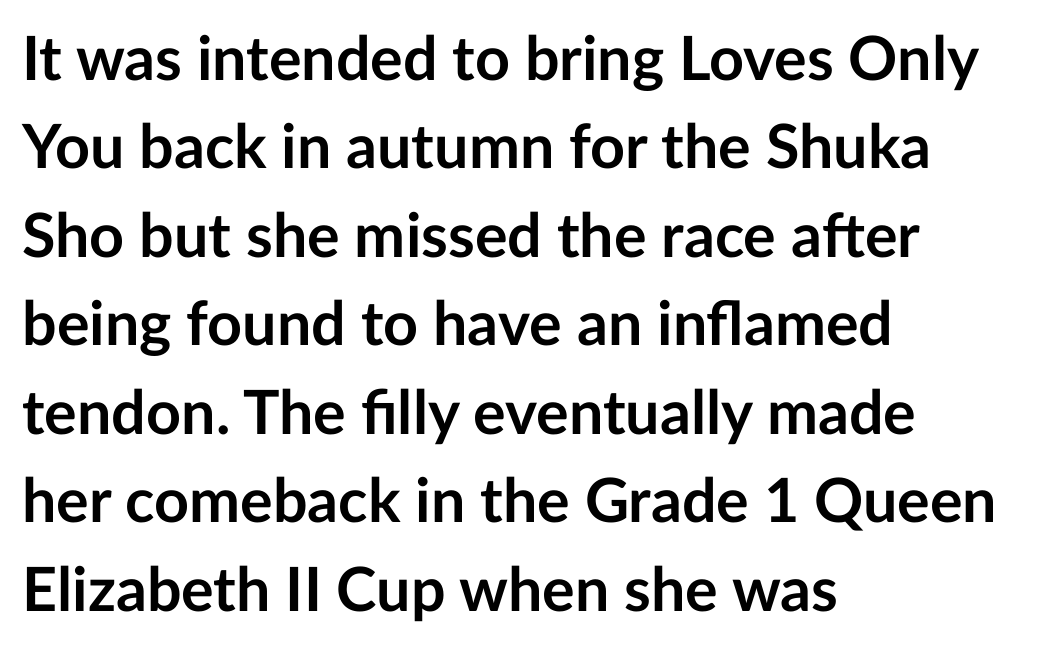
{"serif": "no", "italic": "no", "bold": "yes", "weight": "semibold", "width": "normal", "stroke_contrast": "low", "x_height": "medium", "monospaced": "no", "underline": "no", "align": "left", "line_spacing": "normal", "line_spacing_ratio": 1.45, "letter_spacing": "normal", "letter_spacing_em": 0.0, "glyph_px": 61}
